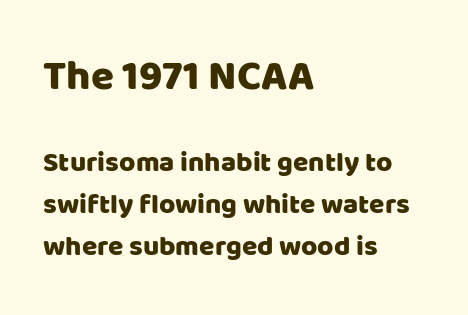
{"serif": "no", "italic": "no", "width": "normal", "stroke_contrast": "low", "x_height": "large", "monospaced": "no", "underline": "no", "align": "left", "line_spacing": "normal", "line_spacing_ratio": 1.5, "letter_spacing": "normal", "letter_spacing_em": 0.0, "larger_block": "first", "size_ratio": 1.5, "glyph_px": 42}
